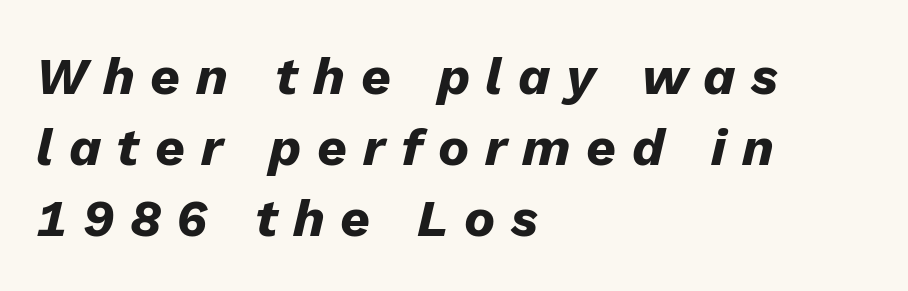
Q: Is the text bold? A: Yes.
Q: Is the text italic (slanted)? A: Yes, it leans right by about 13 degrees.
Q: Is the text underlined? A: No.
Q: How is the paragraph aligned? A: Left-aligned.
Q: Is the spacing between letters normal or unusually wide? A: Unusually wide.
Q: Is the spacing between lines tight, normal or loose? A: Normal.
Q: Width (condensed, normal, or wide)? A: Normal.
Q: Stroke contrast? A: Low.
Q: x-height? A: Medium.
Q: Monospaced? A: No.
